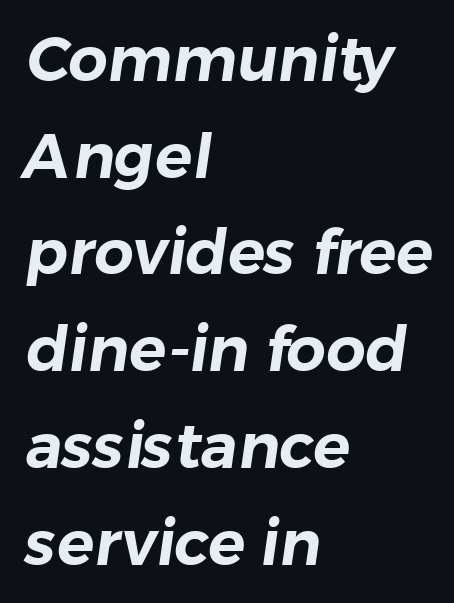
Think of a printed novel: that variable character pitch is what you see here. Summary of vertical rhythm: regular, with standard interline spacing. Font category for this specimen: sans-serif. Nobody drew a line under any word here. Horizontal alignment here is leftward, the default for most running prose.
